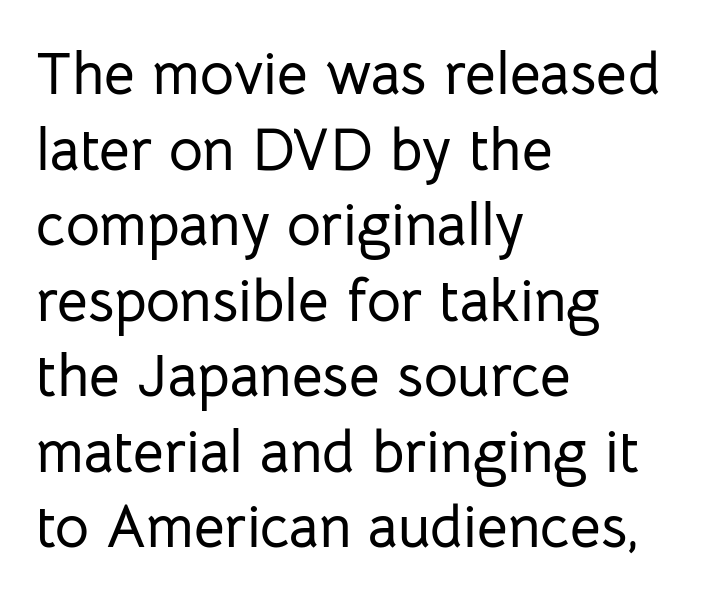
The image shows 59 px sans-serif type, upright; set left-aligned, normal line spacing (1.28x), normal letter spacing, not underlined; low stroke contrast and a medium x-height.
